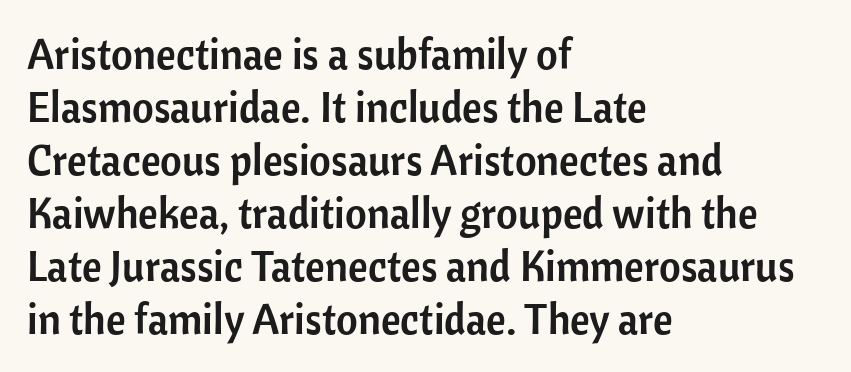
{"serif": "no", "italic": "no", "width": "normal", "stroke_contrast": "low", "x_height": "medium", "monospaced": "no", "underline": "no", "align": "left", "line_spacing": "normal", "line_spacing_ratio": 1.26, "letter_spacing": "normal", "letter_spacing_em": 0.0, "glyph_px": 42}
